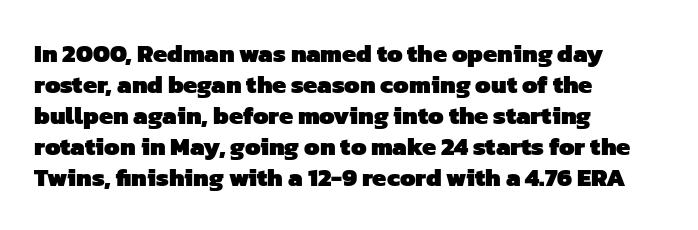
Q: Is the text bold? A: Yes.
Q: Is the text underlined? A: No.
Q: How is the paragraph aligned? A: Left-aligned.
Q: Is the spacing between letters normal or unusually wide? A: Normal.
